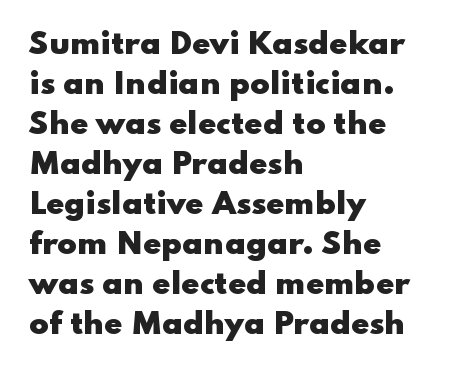
These lines stack with their left ends in a neat column. How are the letters spaced? Ordinarily, with no added tracking. Leading: standard. Tall strokes in this sample are plumb rather than angled. Decoration check: the copy has no underline.
